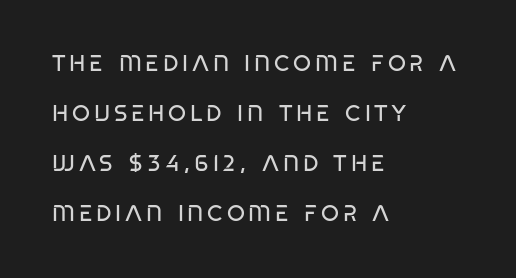
The image shows 23 px text type; set left-aligned, loose line spacing (2.17x), not underlined.
